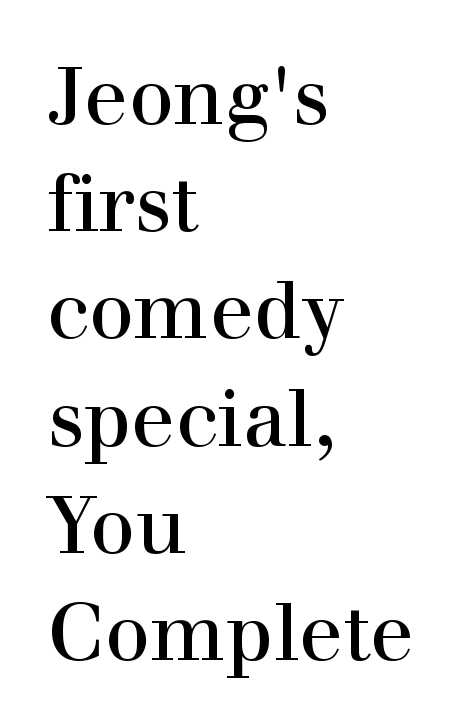
The image shows 80 px serif type, upright; set left-aligned, normal line spacing (1.34x), normal letter spacing, not underlined; a medium x-height.
